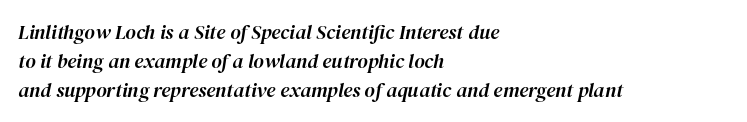
Q: Is the text italic (slanted)? A: Yes, it leans right by about 12 degrees.
Q: Is the text underlined? A: No.
Q: How is the paragraph aligned? A: Left-aligned.
Q: Is the spacing between letters normal or unusually wide? A: Normal.
Q: Is the spacing between lines tight, normal or loose? A: Normal.
